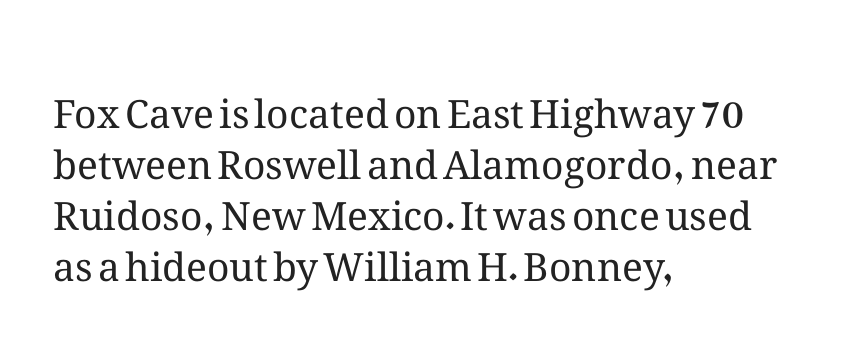
The image shows 39 px regular-weight type, upright; set left-aligned, normal line spacing (1.31x), normal letter spacing, not underlined; medium stroke contrast and a medium x-height.
